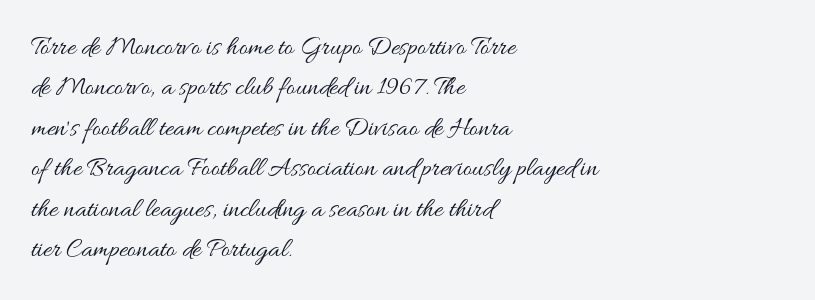
Q: Is the text bold? A: No.
Q: Is the text italic (slanted)? A: Yes.
Q: Is the text underlined? A: No.
Q: How is the paragraph aligned? A: Left-aligned.
Q: Is the spacing between letters normal or unusually wide? A: Normal.
Q: Is the spacing between lines tight, normal or loose? A: Normal.
